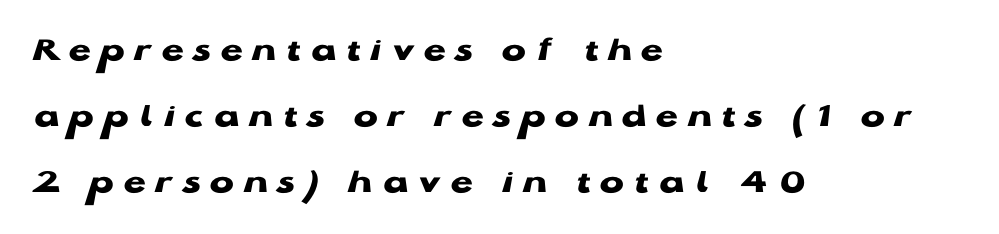
{"serif": "no", "italic": "no", "bold": "yes", "weight": "heavy", "width": "wide", "stroke_contrast": "low", "x_height": "medium", "monospaced": "no", "underline": "no", "align": "left", "line_spacing_ratio": 1.83, "letter_spacing": "wide", "letter_spacing_em": 0.27, "glyph_px": 36}
